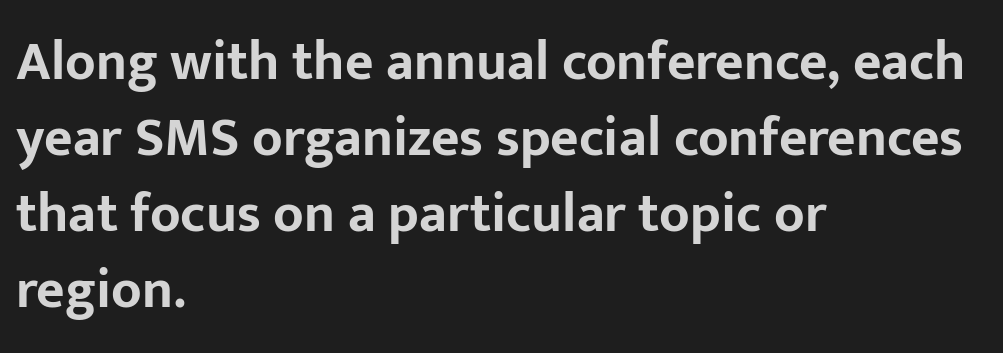
Whoever set this chose a conventional vertical rhythm. Spacing between characters is what you'd get straight out of the box. You could not count columns in this text — the font is proportionally spaced. Characters remain perfectly vertical along every line. In terms of letterform style, serifs are entirely absent. Glance below the letters and you will spot only blank space.
